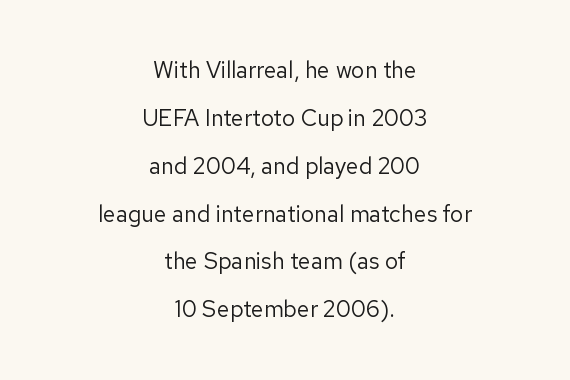
Words appear dense and cohesive because spacing is normal. The typeface has the unassuming heft of standard copy or less. Only glyphs here, with clear space below each row. What's the leading like? Stretched, with rows far apart.
